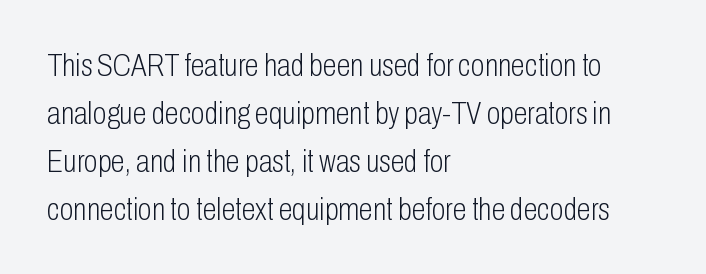
{"serif": "no", "italic": "no", "bold": "no", "weight": "light", "width": "condensed", "stroke_contrast": "low", "x_height": "medium", "monospaced": "no", "underline": "no", "align": "left", "line_spacing": "normal", "line_spacing_ratio": 1.5, "letter_spacing": "normal", "letter_spacing_em": 0.0, "glyph_px": 32}
